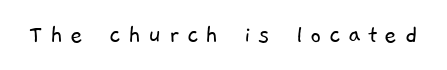
The image shows 27 px text type; set unusually wide letter spacing (+0.27 em), not underlined.
